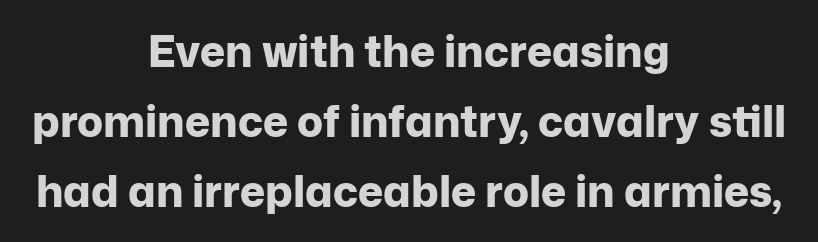
Does the lettering tilt? It doesn't — this is upright. Is this a sans? Yes — the strokes have no serifs. Here the designer chose a conventional face with non-uniform glyph widths. These words are printed bold, with thick strokes throughout. The face used here is rendered with its standard letterfit.
